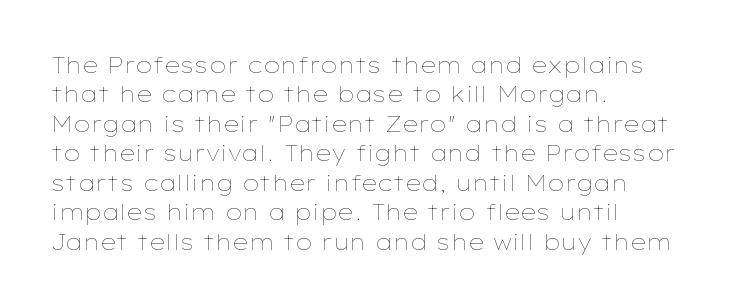
{"italic": "no", "bold": "no", "underline": "no", "align": "left", "line_spacing": "normal", "line_spacing_ratio": 1.34, "letter_spacing": "normal", "letter_spacing_em": 0.0, "glyph_px": 22}
